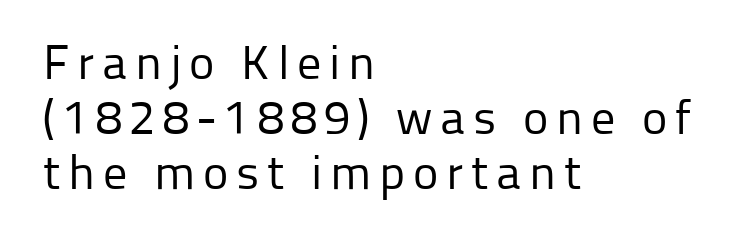
{"serif": "no", "italic": "no", "bold": "no", "weight": "regular", "width": "normal", "stroke_contrast": "low", "x_height": "medium", "monospaced": "no", "underline": "no", "align": "left", "line_spacing": "tight", "line_spacing_ratio": 1.15, "glyph_px": 48}
